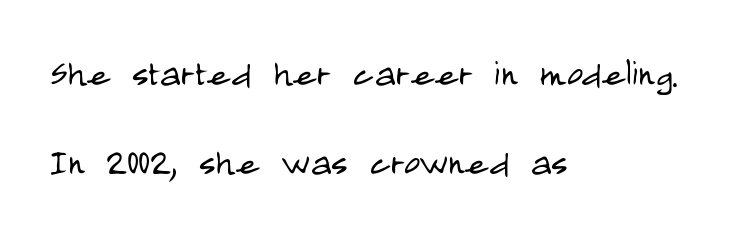
Nope, not italic — everything's standing straight. Descenders are the only things crossing below the line. In terms of letterform style, serifs are entirely absent. Notice the wide empty band between every row — that's loose leading. The letters advance in unequal steps, a hallmark of proportional type. Bold? No — there's no thickening of the strokes.
